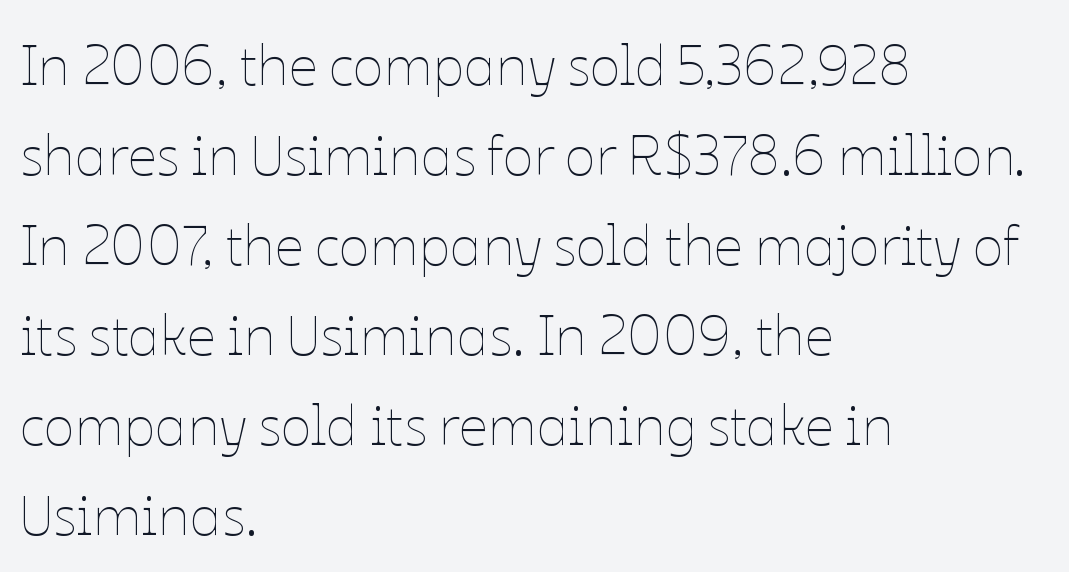
The image shows 57 px thin type, upright; set left-aligned, normal line spacing (1.58x), normal letter spacing, not underlined; low stroke contrast and a medium x-height.
